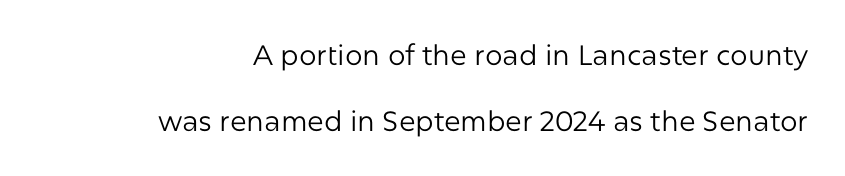
Vertical strokes here are truly vertical. The letters carry no serifs — their stems end cleanly without finishing strokes. These lines are rendered in a variable-pitch font. The passage shown is not underscored anywhere. The lines in this sample share a right terminus and differ only in where they begin.
